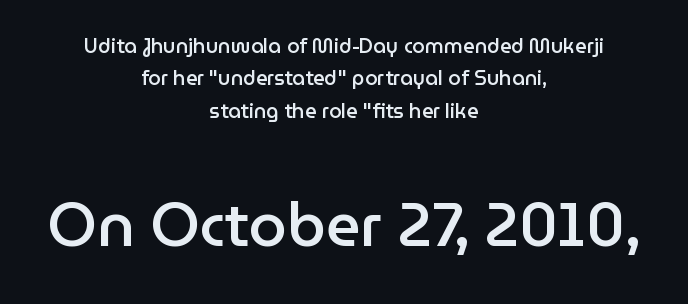
The image shows 61 px semibold sans-serif type, upright; set centered, normal line spacing (1.62x), normal letter spacing, not underlined; the second (bottom) block is 3.05x larger; low stroke contrast and a medium x-height.
